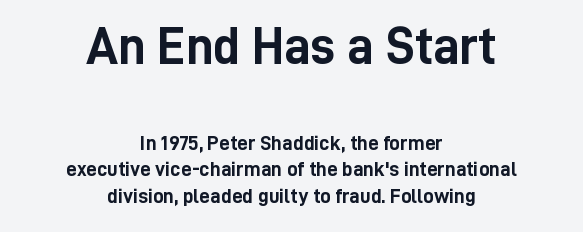
The image shows 53 px semibold, condensed sans-serif type, upright; set centered, normal line spacing (1.27x), normal letter spacing, not underlined; the first (top) block is 2.52x larger; low stroke contrast and a medium x-height.
